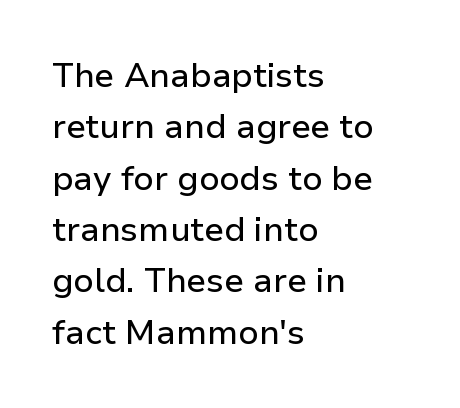
Posture: vertical. This sample keeps an unexceptional amount of space between lines. Grotesque or geometric, the face here clearly has no serifs. Looks like regular typesetting: each glyph gets only the width it needs.
